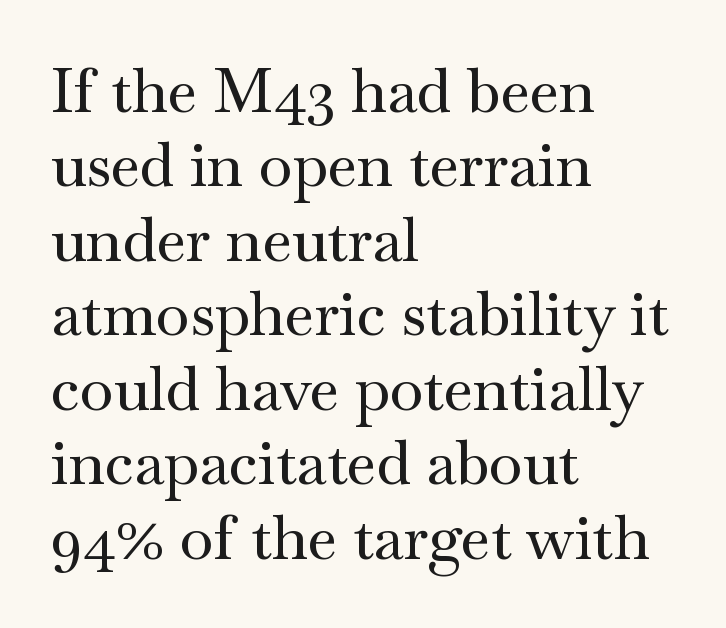
{"serif": "yes", "italic": "no", "width": "wide", "stroke_contrast": "medium", "x_height": "small", "monospaced": "no", "underline": "no", "align": "left", "line_spacing_ratio": 1.22, "letter_spacing": "normal", "letter_spacing_em": 0.0, "glyph_px": 61}
